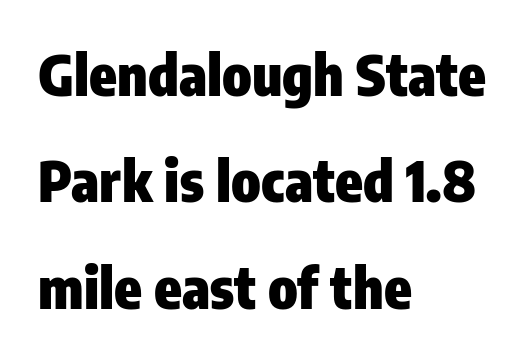
The image shows 56 px heavy, condensed sans-serif type, upright; set left-aligned, loose line spacing (1.9x), normal letter spacing, not underlined; low stroke contrast and a medium x-height.
